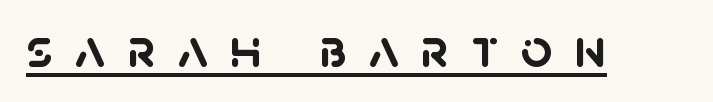
Looks like regular typesetting: each glyph gets only the width it needs. Characters follow at a spacing far wider than the type designer built in. To sum up the face: it is a sans, with no serifs. Summary of weight: heavy, a full bold. A typographer would call this underscored text.
